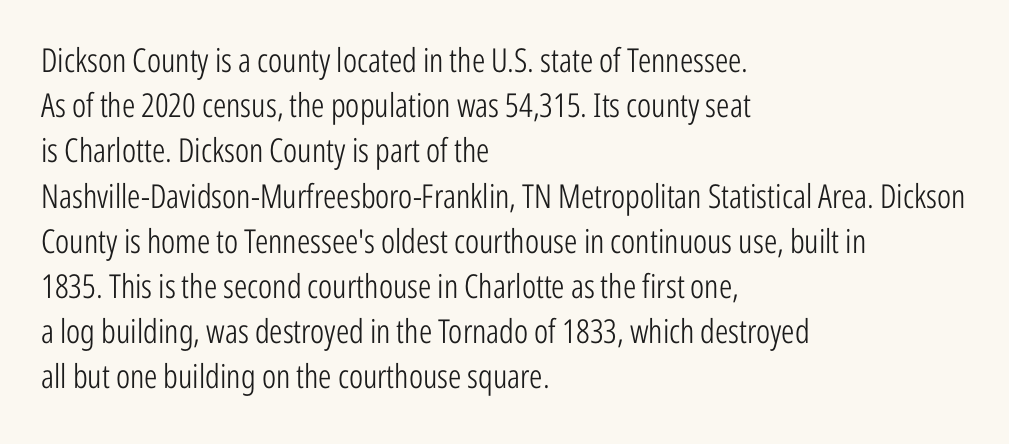
{"serif": "no", "italic": "no", "bold": "no", "weight": "light", "width": "condensed", "stroke_contrast": "low", "x_height": "medium", "monospaced": "no", "underline": "no", "align": "left", "line_spacing": "normal", "line_spacing_ratio": 1.37, "letter_spacing": "normal", "letter_spacing_em": 0.0, "glyph_px": 33}
